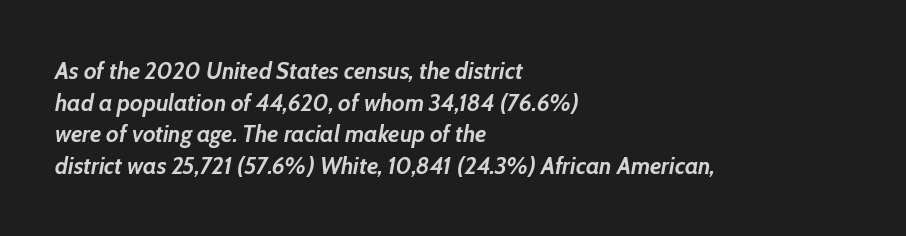
Notice how thick the strokes are: this is what a full bold looks like. Standard letterfit; no display-style spreading of the glyphs. The lines sit at an ordinary, default distance from one another. The foot of each line stays bare and open. Where is the straight margin? On the left. Tall strokes in this sample are angled rather than plumb.
